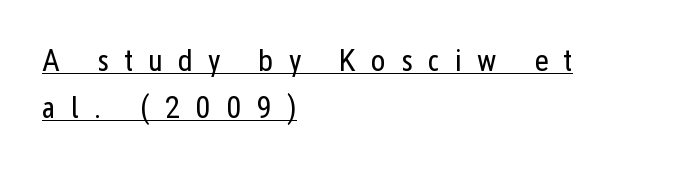
Is there an underline? Yes — a line sits under the letters. Short and long lines alike share a common starting point at left. Interline gaps are of average width in this sample. Counters stay open thanks to moderate or lighter strokes. Ordinary non-slanted type is in use. Someone cranked the tracking dial way up on this one.
